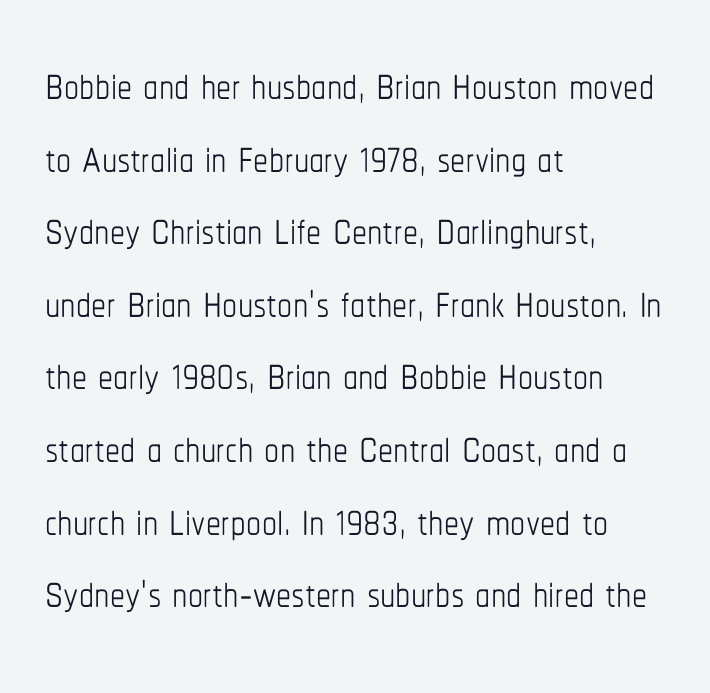
{"italic": "no", "bold": "no", "weight": "thin", "width": "condensed", "stroke_contrast": "low", "x_height": "medium", "monospaced": "no", "underline": "no", "align": "left", "line_spacing_ratio": 1.21, "letter_spacing": "normal", "letter_spacing_em": 0.0, "glyph_px": 60}
